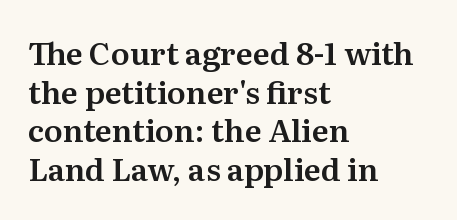
Q: Is the text italic (slanted)? A: No, it is upright.
Q: Is the typeface a serif or a sans-serif typeface? A: Serif.
Q: Is the text underlined? A: No.
Q: How is the paragraph aligned? A: Left-aligned.
Q: Is the spacing between letters normal or unusually wide? A: Normal.
Q: Is the spacing between lines tight, normal or loose? A: Normal.
Q: Width (condensed, normal, or wide)? A: Normal.
Q: Stroke contrast? A: Medium.
Q: x-height? A: Medium.
Q: Monospaced? A: No.
